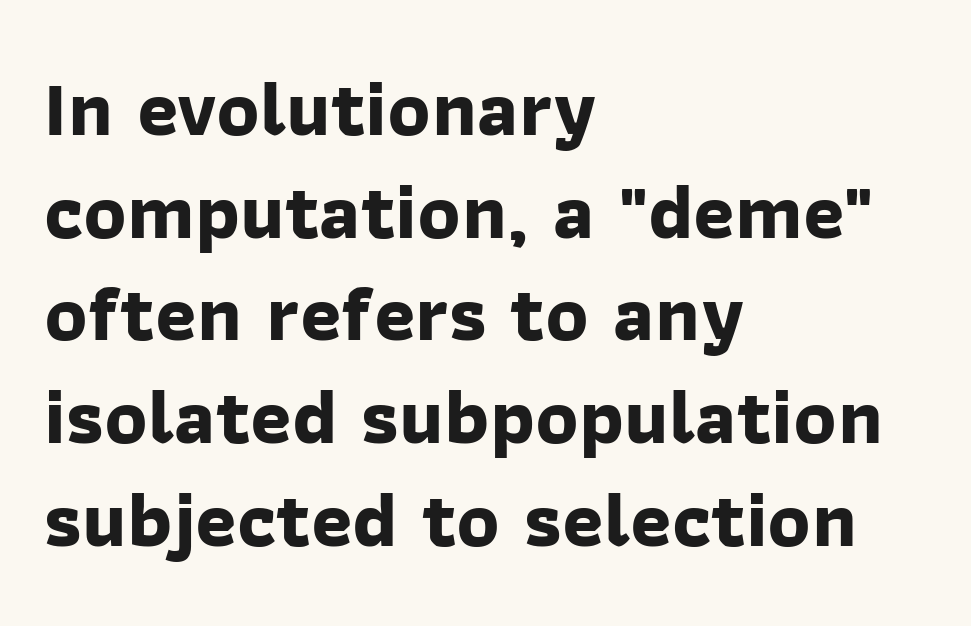
The image shows 79 px bold sans-serif type; set left-aligned, normal line spacing (1.3x), normal letter spacing, not underlined; low stroke contrast and a medium x-height.
